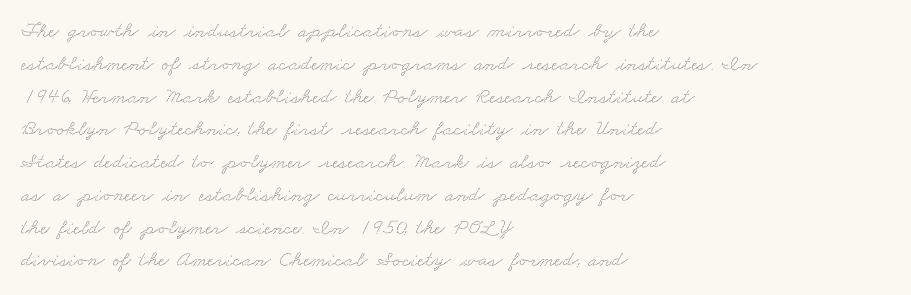
No word sits above an underline. The lines sit at an ordinary, default distance from one another. Is the letter spacing exaggerated? No — it looks like the ordinary default. Caption: multi-line text, flush left, ragged right.
